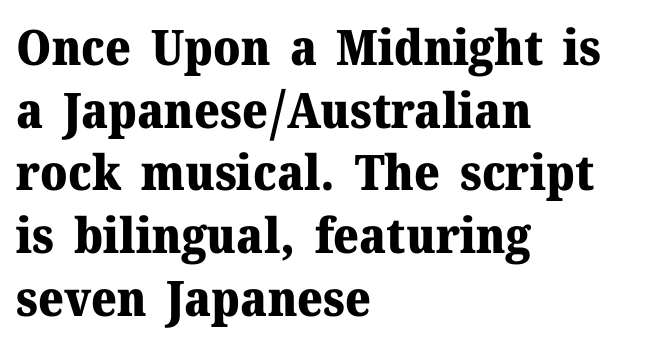
Q: Is the text bold? A: Yes.
Q: Is the text italic (slanted)? A: No, it is upright.
Q: Is the typeface a serif or a sans-serif typeface? A: Serif.
Q: Is the text underlined? A: No.
Q: How is the paragraph aligned? A: Left-aligned.
Q: Is the spacing between letters normal or unusually wide? A: Normal.
Q: Is the spacing between lines tight, normal or loose? A: Normal.
Q: Width (condensed, normal, or wide)? A: Normal.
Q: Stroke contrast? A: Medium.
Q: x-height? A: Medium.
Q: Monospaced? A: No.
